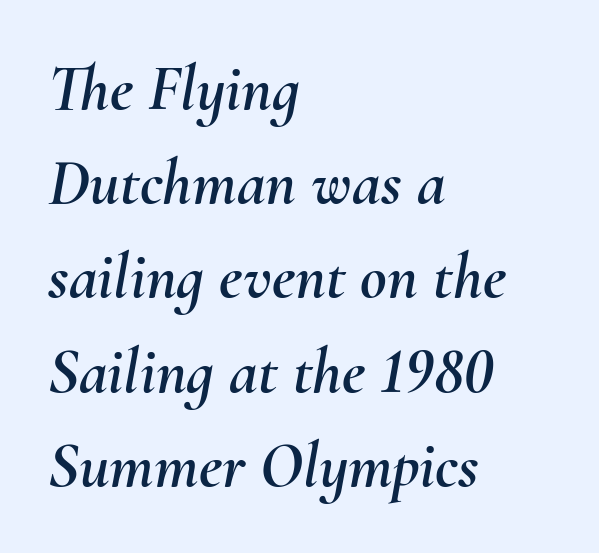
Which margin do the lines hug? The left one — the right edge is uneven. The foot of each line stays bare and open. Does extra space separate the letters? No, they use regular spacing. Proportional: the letters do not fall into vertical columns.
